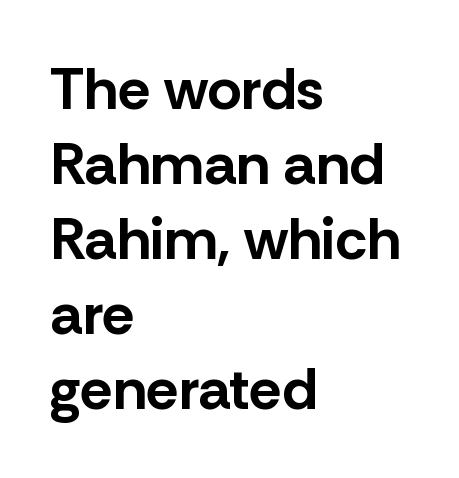
Q: Is the text bold? A: Yes.
Q: Is the text italic (slanted)? A: No, it is upright.
Q: Is the typeface a serif or a sans-serif typeface? A: Sans-serif.
Q: Is the text underlined? A: No.
Q: How is the paragraph aligned? A: Left-aligned.
Q: Is the spacing between letters normal or unusually wide? A: Normal.
Q: Is the spacing between lines tight, normal or loose? A: Normal.
Q: Width (condensed, normal, or wide)? A: Normal.
Q: Stroke contrast? A: Low.
Q: x-height? A: Medium.
Q: Monospaced? A: No.
